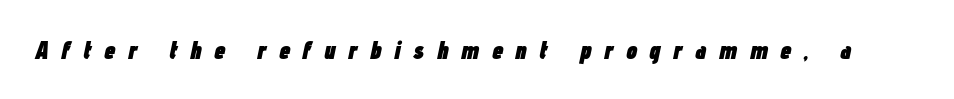
The string is rendered with underlining switched off. The letters are spread apart with noticeably loose tracking. The rendering applies a slant to the glyphs. Caption: bold face, heavy strokes.
